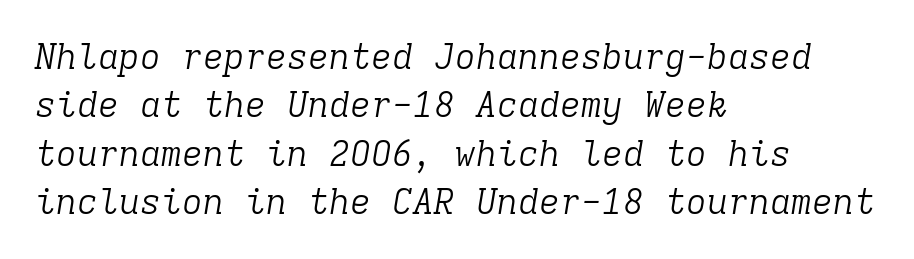
The image shows 35 px light serif type, italic (leaning right), monospaced; set left-aligned, normal line spacing (1.38x), normal letter spacing, not underlined; low stroke contrast and a medium x-height.
